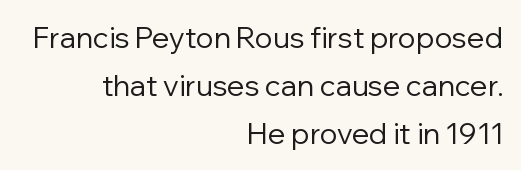
{"serif": "no", "italic": "no", "bold": "no", "weight": "regular", "width": "normal", "stroke_contrast": "low", "x_height": "medium", "monospaced": "no", "underline": "no", "align": "right", "line_spacing": "normal", "line_spacing_ratio": 1.65, "letter_spacing": "normal", "letter_spacing_em": 0.0, "glyph_px": 29}
